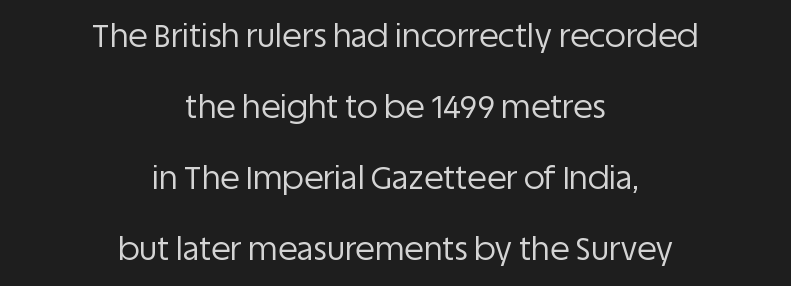
Q: Is the text bold? A: No.
Q: Is the text italic (slanted)? A: No, it is upright.
Q: Is the typeface a serif or a sans-serif typeface? A: Sans-serif.
Q: Is the text underlined? A: No.
Q: How is the paragraph aligned? A: Centered.
Q: Is the spacing between letters normal or unusually wide? A: Normal.
Q: Is the spacing between lines tight, normal or loose? A: Loose.
Q: Width (condensed, normal, or wide)? A: Normal.
Q: Stroke contrast? A: Low.
Q: x-height? A: Large.
Q: Monospaced? A: No.
